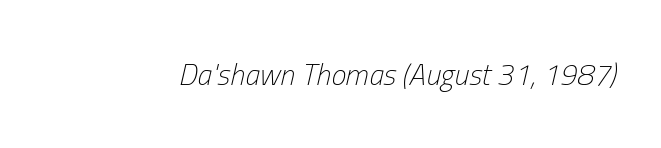
The image shows 30 px light, condensed type, italic (leaning right); set normal letter spacing, not underlined; low stroke contrast and a medium x-height.
